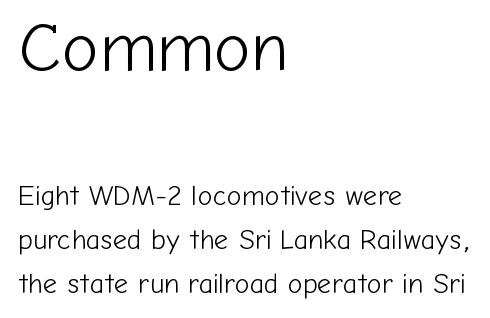
{"serif": "no", "italic": "no", "bold": "no", "weight": "light", "width": "normal", "stroke_contrast": "low", "x_height": "medium", "monospaced": "no", "underline": "no", "align": "left", "line_spacing": "normal", "line_spacing_ratio": 1.57, "letter_spacing": "normal", "letter_spacing_em": 0.0, "larger_block": "first", "size_ratio": 2.5, "glyph_px": 70}
